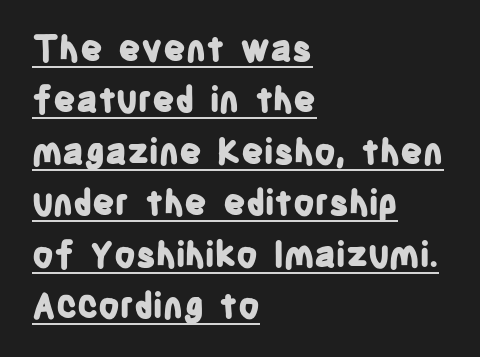
{"serif": "no", "italic": "no", "bold": "yes", "weight": "bold", "width": "condensed", "stroke_contrast": "low", "x_height": "large", "monospaced": "no", "underline": "yes", "align": "left", "line_spacing": "normal", "line_spacing_ratio": 1.47, "letter_spacing": "normal", "letter_spacing_em": 0.0, "glyph_px": 35}
